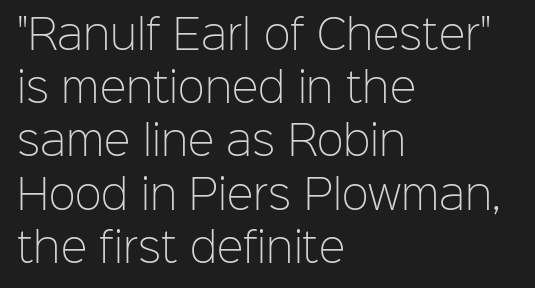
Nothing sits at the stroke ends, so this counts as sans-serif. Nothing unusual about the tracking: characters are spaced as the font intends. The gap between lines stays unmarked. The leading is moderate, giving the passage an even texture.
